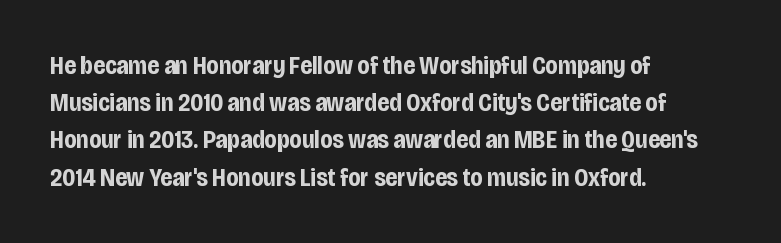
Italic: no, the glyphs are upright roman. Weight: bold. A typesetter would call this zero additional tracking. Does the copy run flush right? No — it runs flush left. In terms of leading, this rendering sits right in the middle. Quick note: underline off.
